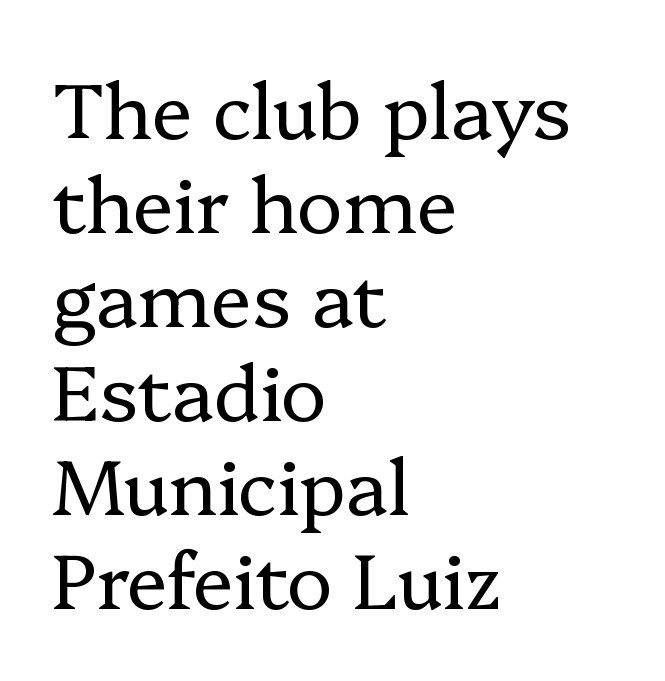
Q: Is the text bold? A: No.
Q: Is the text italic (slanted)? A: No, it is upright.
Q: Is the typeface a serif or a sans-serif typeface? A: Serif.
Q: Is the text underlined? A: No.
Q: How is the paragraph aligned? A: Left-aligned.
Q: Is the spacing between letters normal or unusually wide? A: Normal.
Q: Width (condensed, normal, or wide)? A: Normal.
Q: Stroke contrast? A: Low.
Q: x-height? A: Medium.
Q: Monospaced? A: No.
